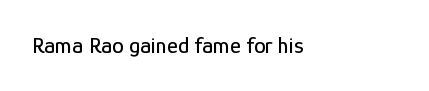
The image shows 23 px text type, upright; set left-aligned, normal letter spacing, not underlined.
